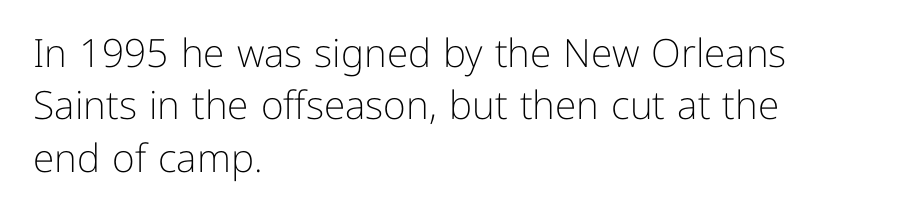
Q: Is the text bold? A: No.
Q: Is the text italic (slanted)? A: No, it is upright.
Q: Is the typeface a serif or a sans-serif typeface? A: Sans-serif.
Q: Is the text underlined? A: No.
Q: How is the paragraph aligned? A: Left-aligned.
Q: Is the spacing between letters normal or unusually wide? A: Normal.
Q: Is the spacing between lines tight, normal or loose? A: Normal.
Q: Width (condensed, normal, or wide)? A: Normal.
Q: Stroke contrast? A: Low.
Q: x-height? A: Medium.
Q: Monospaced? A: No.
